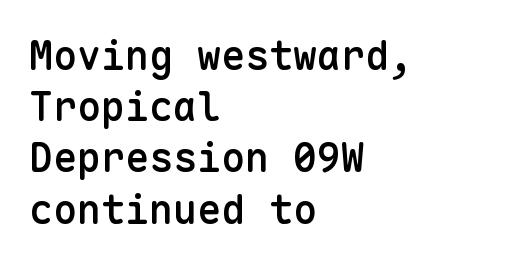
{"serif": "no", "italic": "no", "bold": "semi", "weight": "semibold", "width": "normal", "stroke_contrast": "low", "x_height": "medium", "monospaced": "yes", "underline": "no", "align": "left", "line_spacing": "normal", "line_spacing_ratio": 1.28, "letter_spacing": "normal", "letter_spacing_em": 0.0, "glyph_px": 40}
